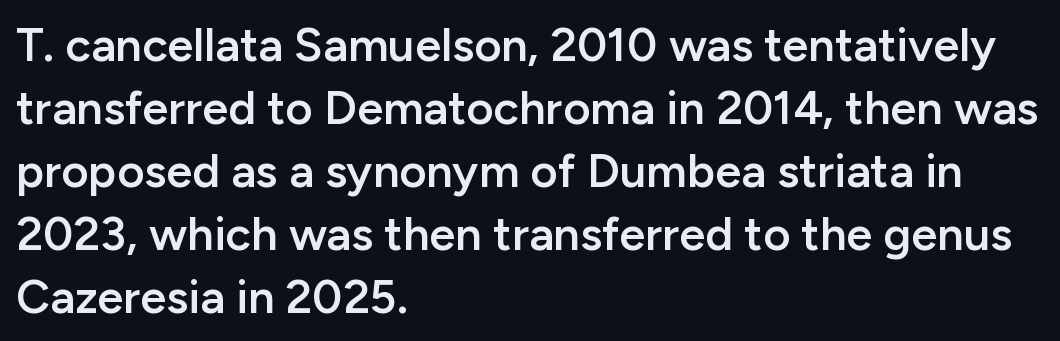
{"serif": "no", "italic": "no", "bold": "semi", "weight": "semibold", "width": "normal", "stroke_contrast": "low", "x_height": "medium", "monospaced": "no", "underline": "no", "align": "left", "line_spacing": "normal", "line_spacing_ratio": 1.34, "letter_spacing": "normal", "letter_spacing_em": 0.0, "glyph_px": 47}
